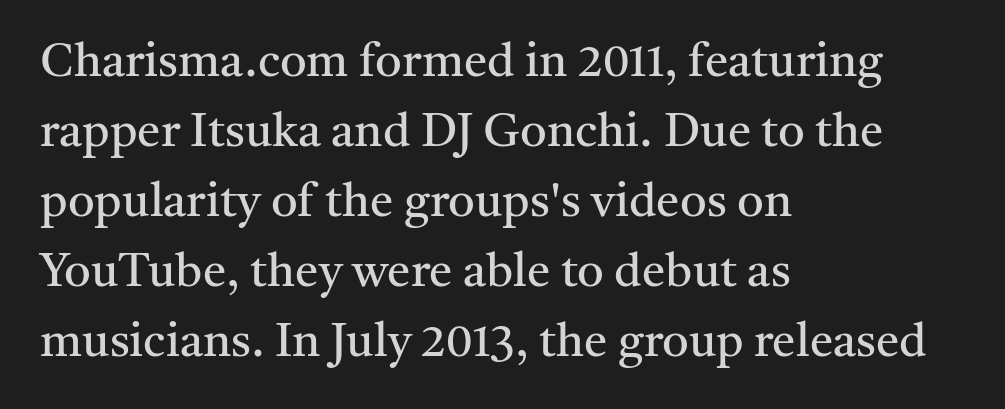
The image shows 47 px regular-weight serif type, upright; set left-aligned, normal line spacing (1.49x), normal letter spacing, not underlined; medium stroke contrast and a medium x-height.
